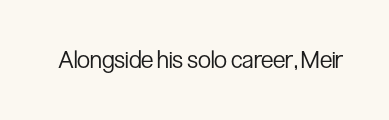
Only glyphs here, with clear space below each row. Notice how the stems are strictly vertical — no italics here. Between one letter and the next there's only the usual sliver of space. Is this a heavy cut? Hardly; it is regular or lighter.
